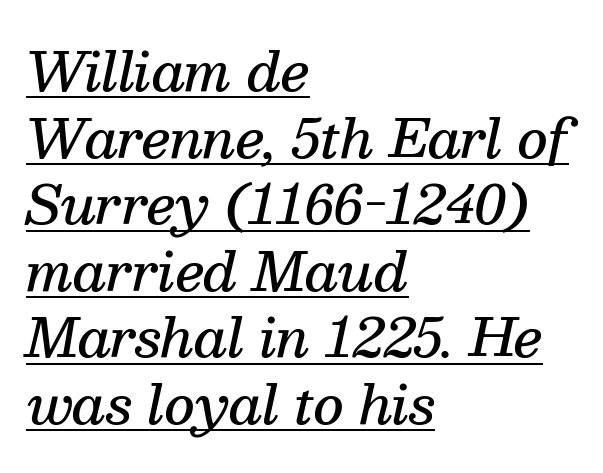
The image shows 52 px semibold serif type, italic (leaning right); set left-aligned, normal line spacing (1.28x), normal letter spacing, underlined; medium stroke contrast and a medium x-height.
